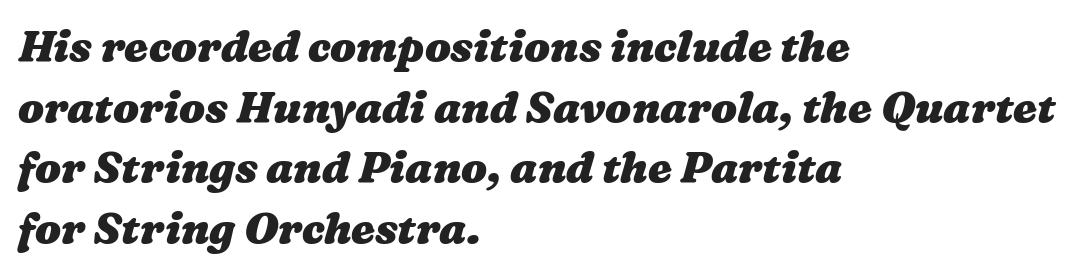
{"bold": "yes", "weight": "heavy", "width": "wide", "stroke_contrast": "medium", "x_height": "medium", "monospaced": "no", "underline": "no", "align": "left", "line_spacing": "normal", "line_spacing_ratio": 1.41, "letter_spacing": "normal", "letter_spacing_em": 0.0, "glyph_px": 43}
